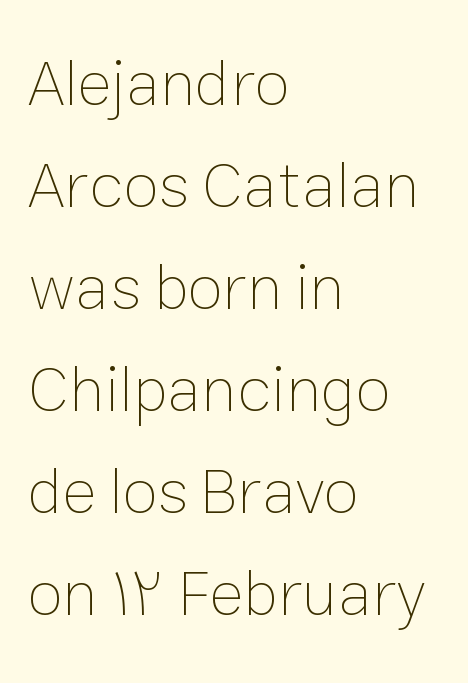
{"italic": "no", "bold": "no", "weight": "thin", "width": "normal", "stroke_contrast": "low", "x_height": "medium", "monospaced": "no", "underline": "no", "align": "left", "line_spacing": "normal", "line_spacing_ratio": 1.57, "letter_spacing": "normal", "letter_spacing_em": 0.0, "glyph_px": 65}
